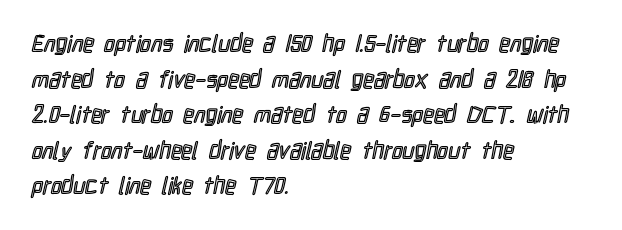
The image shows 24 px text type; set left-aligned, normal line spacing (1.48x), normal letter spacing, not underlined.
